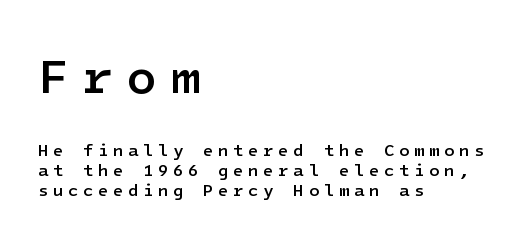
Q: Is the text bold? A: Semi-bold.
Q: Is the text italic (slanted)? A: No, it is upright.
Q: Is the typeface a serif or a sans-serif typeface? A: Sans-serif.
Q: Is the text underlined? A: No.
Q: How is the paragraph aligned? A: Left-aligned.
Q: Is the spacing between letters normal or unusually wide? A: Unusually wide.
Q: Which block of text is set in a larger size, the first (top) or the second (bottom)? A: The first (top) one.
Q: Width (condensed, normal, or wide)? A: Normal.
Q: Stroke contrast? A: Low.
Q: x-height? A: Medium.
